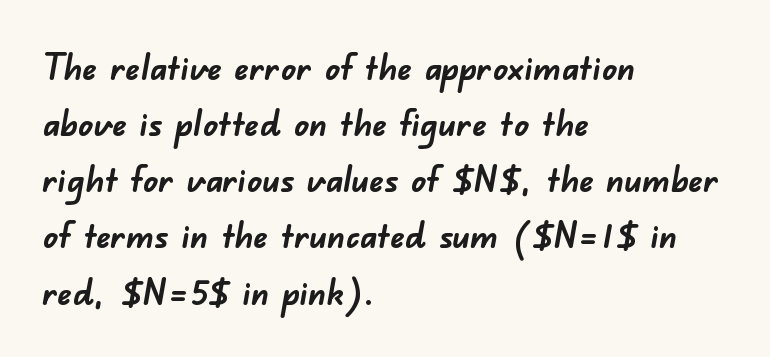
The image shows 36 px semibold sans-serif type; set left-aligned, normal line spacing (1.56x), normal letter spacing, not underlined; low stroke contrast and a small x-height.
